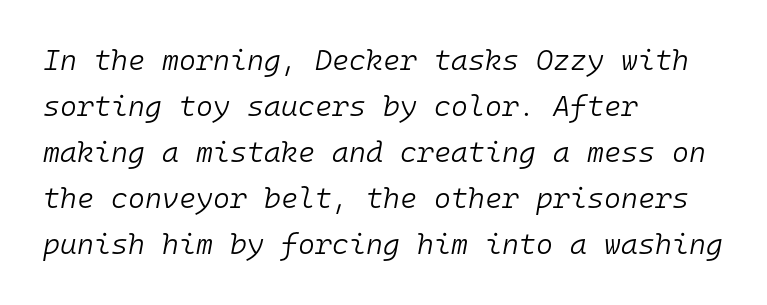
This rendering leaves character spacing at its baseline value. The paragraph shown leans on its left margin. These lines were composed using italics. Any mark beneath the type? The region is blank. A typesetter would call this monospace, since all characters share one set width.
